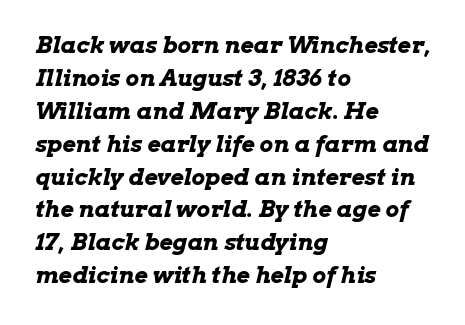
The image shows 23 px bold type, italic (leaning right); set left-aligned, normal line spacing (1.43x), normal letter spacing, not underlined.
